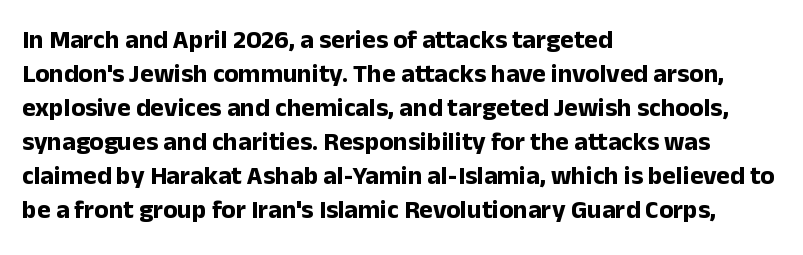
Q: Is the text bold? A: Yes.
Q: Is the text italic (slanted)? A: No, it is upright.
Q: Is the text underlined? A: No.
Q: How is the paragraph aligned? A: Left-aligned.
Q: Is the spacing between letters normal or unusually wide? A: Normal.
Q: Is the spacing between lines tight, normal or loose? A: Normal.
